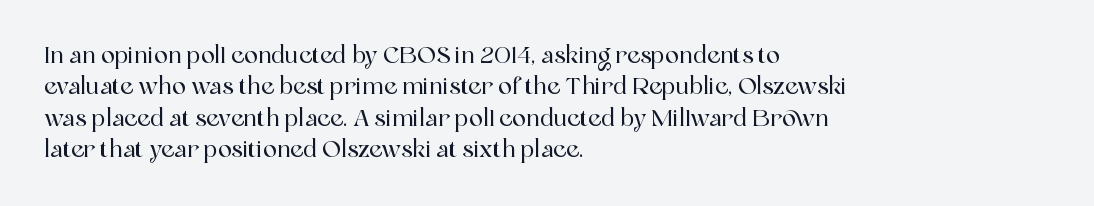
Q: Is the text italic (slanted)? A: No, it is upright.
Q: Is the text underlined? A: No.
Q: How is the paragraph aligned? A: Left-aligned.
Q: Is the spacing between letters normal or unusually wide? A: Normal.
Q: Is the spacing between lines tight, normal or loose? A: Normal.
